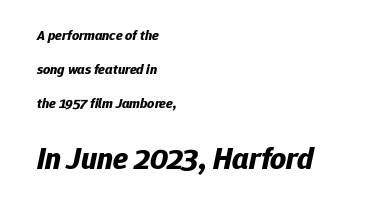
The image shows 31 px bold type, italic (leaning right); set left-aligned, loose line spacing (2.42x), normal letter spacing, not underlined; the second (bottom) block is 2.21x larger; low stroke contrast and a medium x-height.
